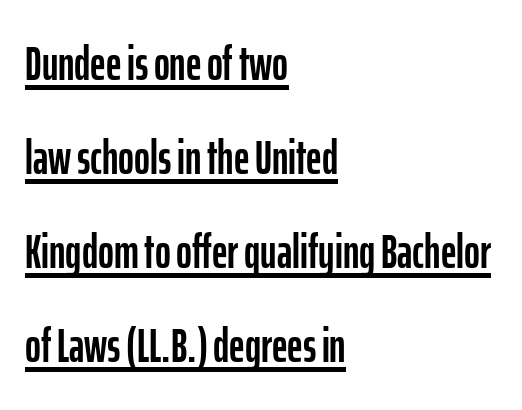
{"serif": "no", "italic": "no", "width": "condensed", "stroke_contrast": "low", "x_height": "medium", "monospaced": "no", "underline": "yes", "align": "left", "line_spacing": "loose", "line_spacing_ratio": 1.96, "letter_spacing": "normal", "letter_spacing_em": 0.0, "glyph_px": 48}
